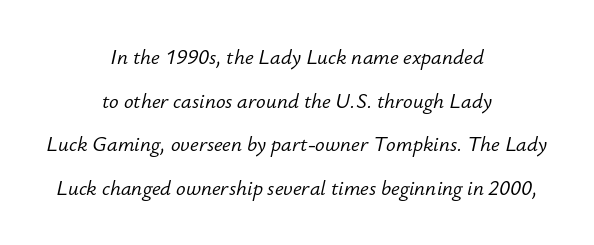
{"italic": "yes", "lean": "right", "slant_degrees": 12, "bold": "no", "underline": "no", "align": "center", "line_spacing": "loose", "line_spacing_ratio": 2.18, "letter_spacing": "normal", "letter_spacing_em": 0.0, "glyph_px": 20}
